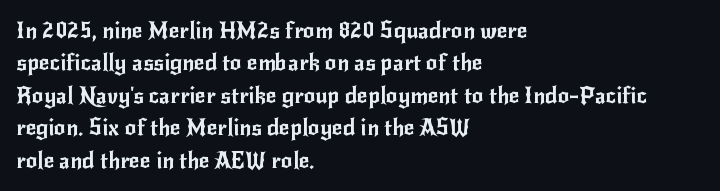
Rule under the text: the space is simply empty. Glyph-to-glyph distance matches everyday printed text. This block has exactly the height ordinary leading produces. Every character sits straight up, as roman type does. Teacher's note: observe the even left margin — that is flush-left alignment.
